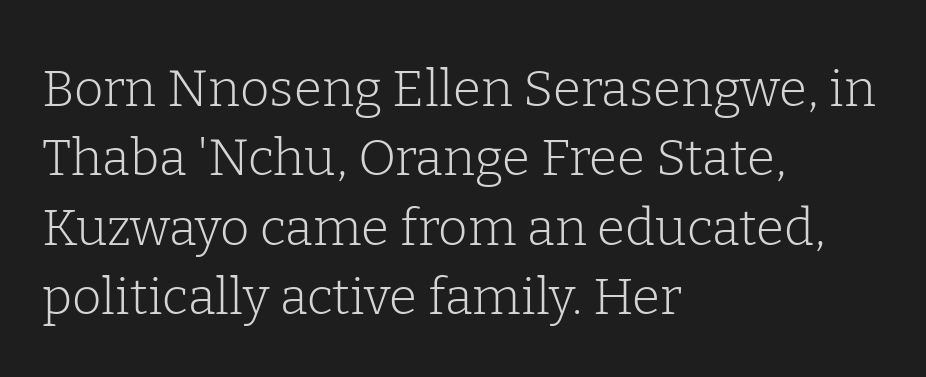
Q: Is the text bold? A: No.
Q: Is the text italic (slanted)? A: No, it is upright.
Q: Is the typeface a serif or a sans-serif typeface? A: Serif.
Q: Is the text underlined? A: No.
Q: How is the paragraph aligned? A: Left-aligned.
Q: Is the spacing between letters normal or unusually wide? A: Normal.
Q: Is the spacing between lines tight, normal or loose? A: Normal.
Q: Width (condensed, normal, or wide)? A: Normal.
Q: Stroke contrast? A: Low.
Q: x-height? A: Medium.
Q: Monospaced? A: No.
